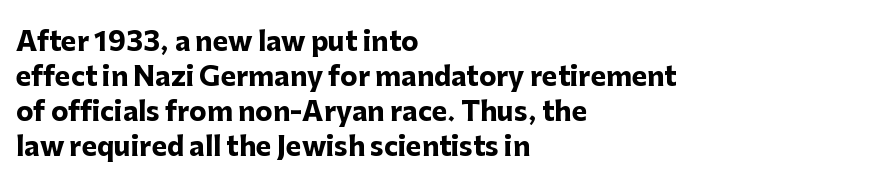
Spacing between characters is what you'd get straight out of the box. If you drew a line through each stem, it would be perfectly vertical. Which margin do the lines hug? The left one — the right edge is uneven. Leading: standard. Is the type bold? Yes — the strokes are clearly thick and heavy.
